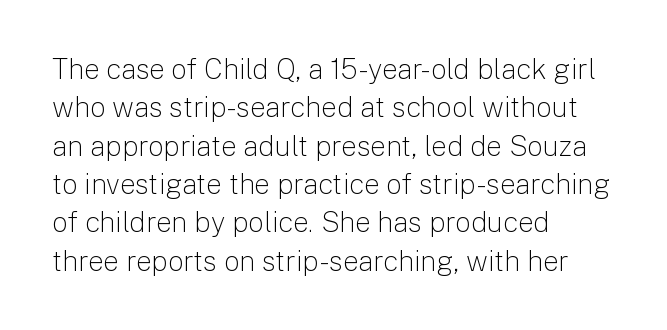
Q: Is the text bold? A: No.
Q: Is the text italic (slanted)? A: No, it is upright.
Q: Is the typeface a serif or a sans-serif typeface? A: Sans-serif.
Q: Is the text underlined? A: No.
Q: How is the paragraph aligned? A: Left-aligned.
Q: Is the spacing between letters normal or unusually wide? A: Normal.
Q: Is the spacing between lines tight, normal or loose? A: Normal.
Q: Width (condensed, normal, or wide)? A: Normal.
Q: Stroke contrast? A: Low.
Q: x-height? A: Medium.
Q: Monospaced? A: No.
